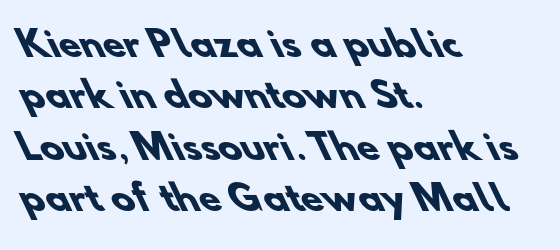
The image shows 35 px heavy sans-serif type; set left-aligned, normal line spacing (1.47x), normal letter spacing, not underlined; low stroke contrast and a small x-height.
